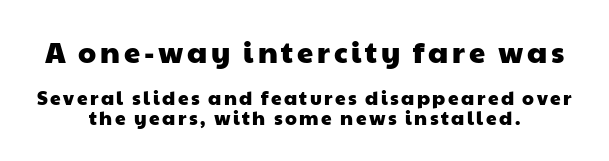
One-word summary of the alignment: center. Here the first block reads like a headline and the second like body copy. The face used here is proportionally spaced, like ordinary book or web type. Descenders are the only things crossing below the line. In terms of letterform style, serifs are entirely absent.
